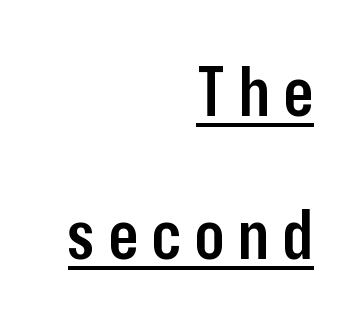
The image shows 68 px semibold, condensed sans-serif type, upright; set right-aligned, loose line spacing (2.1x), unusually wide letter spacing (+0.21 em), underlined; low stroke contrast and a medium x-height.
